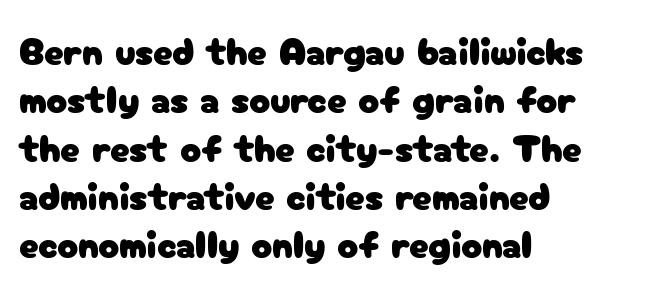
Q: Is the text italic (slanted)? A: No, it is upright.
Q: Is the typeface a serif or a sans-serif typeface? A: Sans-serif.
Q: Is the text underlined? A: No.
Q: How is the paragraph aligned? A: Left-aligned.
Q: Is the spacing between letters normal or unusually wide? A: Normal.
Q: Width (condensed, normal, or wide)? A: Normal.
Q: Stroke contrast? A: Low.
Q: x-height? A: Medium.
Q: Monospaced? A: No.
